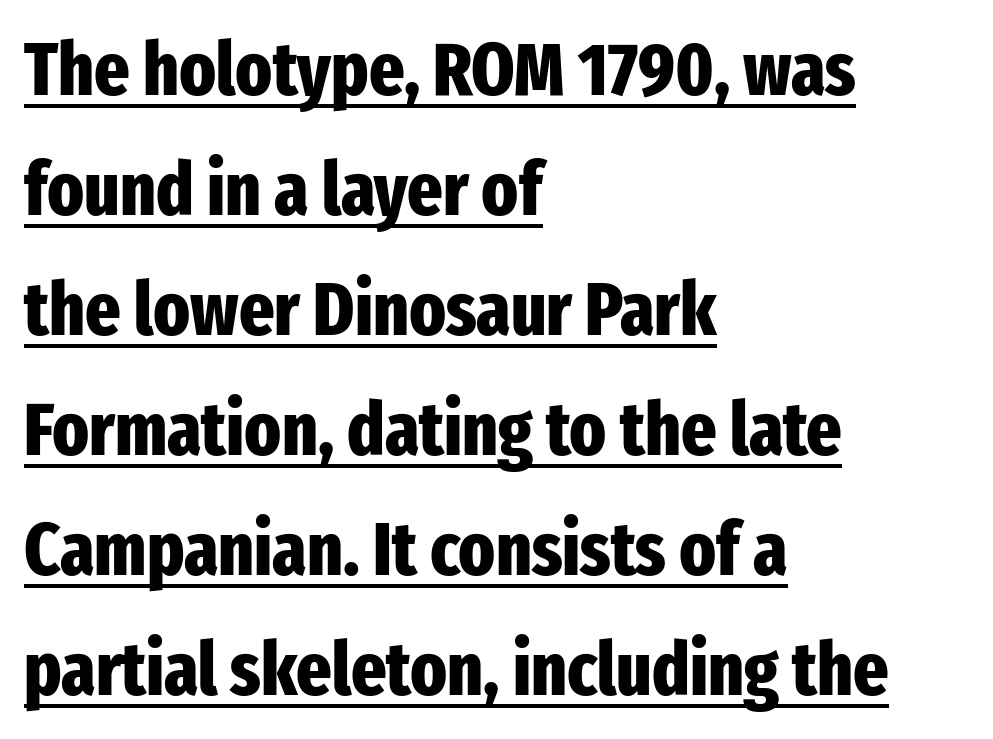
{"serif": "no", "italic": "no", "bold": "yes", "weight": "heavy", "width": "condensed", "stroke_contrast": "low", "x_height": "medium", "monospaced": "no", "underline": "yes", "align": "left", "line_spacing": "normal", "line_spacing_ratio": 1.6, "letter_spacing": "normal", "letter_spacing_em": 0.0, "glyph_px": 75}
